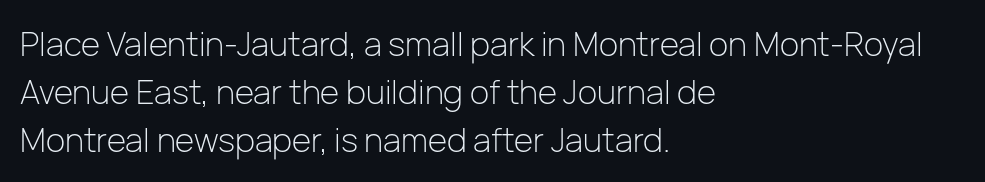
The image shows 33 px light sans-serif type, upright; set left-aligned, normal line spacing (1.45x), normal letter spacing, not underlined; low stroke contrast and a medium x-height.
